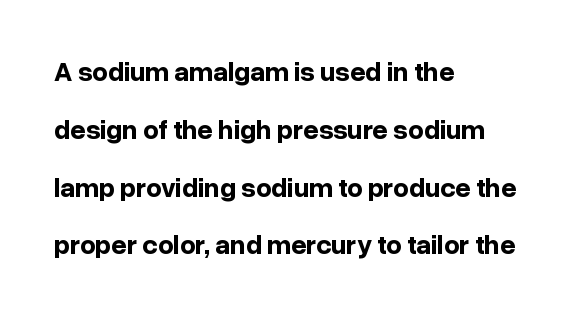
The image shows 27 px bold type, upright; set left-aligned, loose line spacing (2.14x), normal letter spacing, not underlined.
